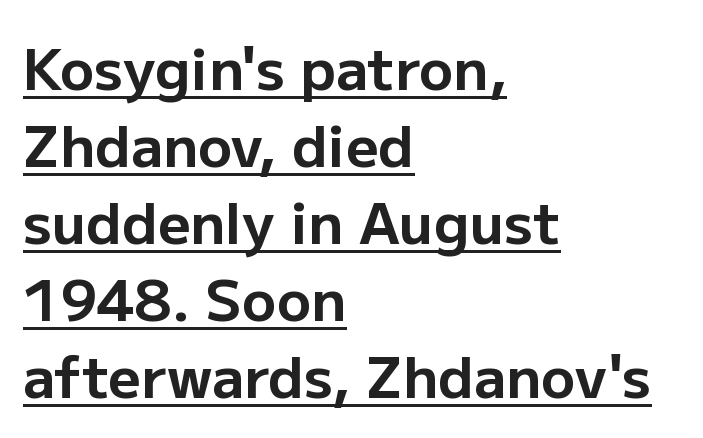
Ordinary non-slanted type is in use. The type family on display is of the sans-serif kind. The rendered words wear a rule along their underside. The lines in this sample share a left origin and differ only in where they stop. These lines keep a tight, regular rhythm from letter to letter. Students, this is bold: see how much ink each stroke carries.
